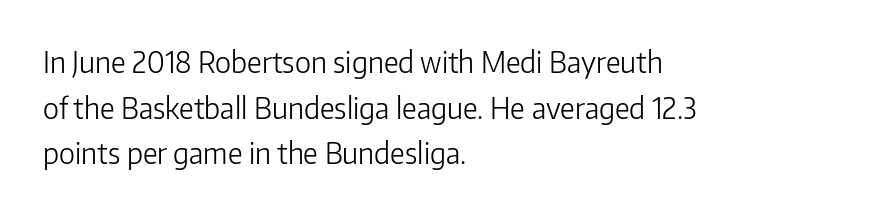
Q: Is the text bold? A: No.
Q: Is the text italic (slanted)? A: No, it is upright.
Q: Is the typeface a serif or a sans-serif typeface? A: Sans-serif.
Q: Is the text underlined? A: No.
Q: How is the paragraph aligned? A: Left-aligned.
Q: Is the spacing between letters normal or unusually wide? A: Normal.
Q: Is the spacing between lines tight, normal or loose? A: Normal.
Q: Width (condensed, normal, or wide)? A: Normal.
Q: Stroke contrast? A: Low.
Q: x-height? A: Medium.
Q: Monospaced? A: No.
